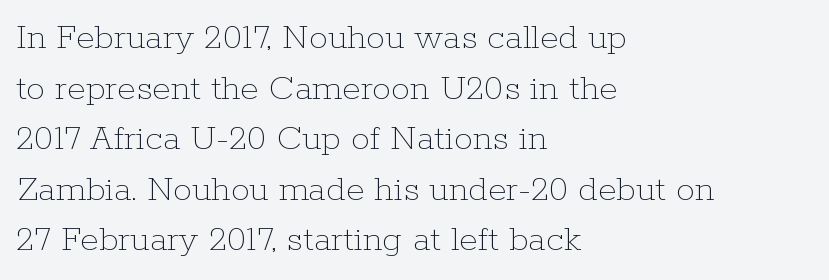
This is not heavy type; no bold has been used. The horizontal fit of the characters is conventional and even. The letters advance in unequal steps, a hallmark of proportional type. The text block is weighted toward the left margin, trailing off unevenly rightward. Compared with typical paragraphs, the rows here are spaced about the same. The words here are not underlined.
